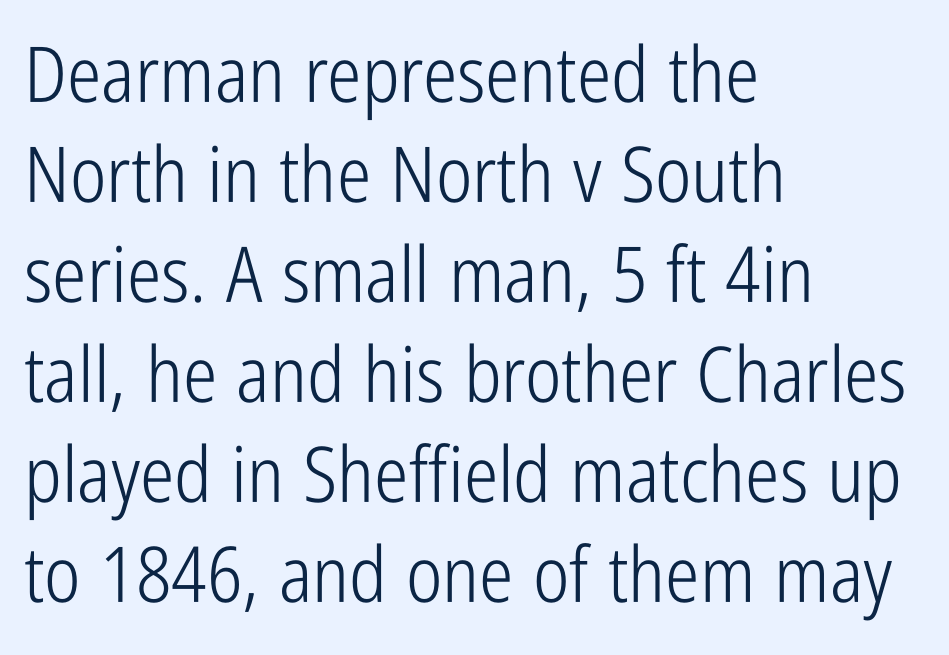
{"serif": "no", "italic": "no", "bold": "no", "weight": "light", "width": "condensed", "stroke_contrast": "low", "x_height": "medium", "monospaced": "no", "underline": "no", "align": "left", "line_spacing": "normal", "line_spacing_ratio": 1.3, "letter_spacing": "normal", "letter_spacing_em": 0.0, "glyph_px": 77}
